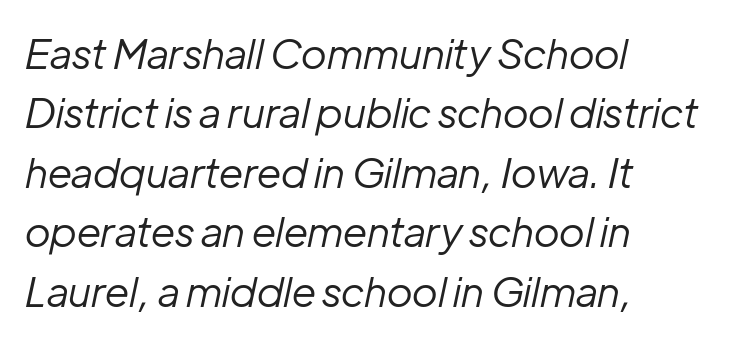
These lines are rendered in a variable-pitch font. Compared with typical body copy, the letter spacing here is the same. A typesetter would call this leading conventional body-copy spacing. No word sits above an underline.
